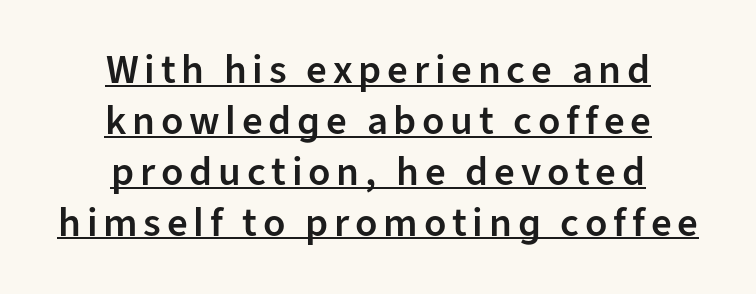
The image shows 41 px semibold sans-serif type, upright; set centered, line spacing 1.24x, underlined; low stroke contrast and a medium x-height.
